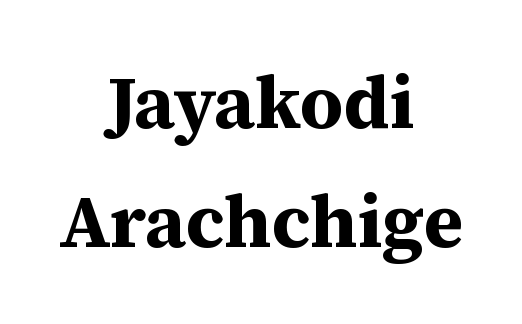
The image shows 74 px bold serif type, upright; set centered, normal line spacing (1.61x), normal letter spacing, not underlined; medium stroke contrast and a medium x-height.
